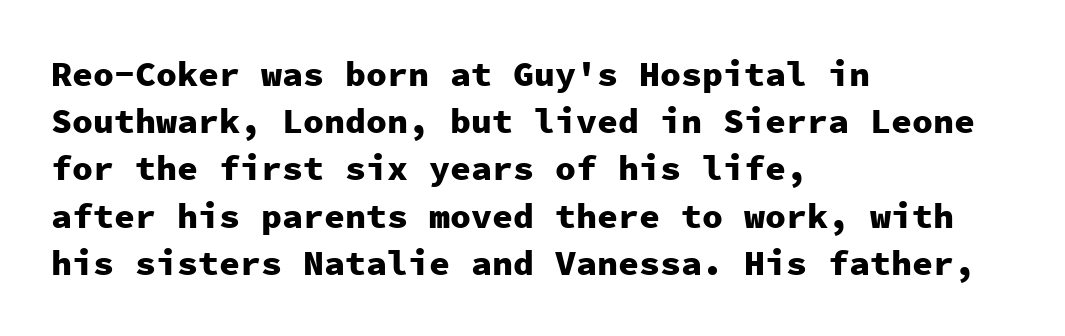
{"serif": "no", "italic": "no", "bold": "yes", "weight": "heavy", "width": "normal", "stroke_contrast": "low", "x_height": "medium", "monospaced": "yes", "underline": "no", "align": "left", "line_spacing": "normal", "line_spacing_ratio": 1.35, "letter_spacing": "normal", "letter_spacing_em": 0.0, "glyph_px": 35}
